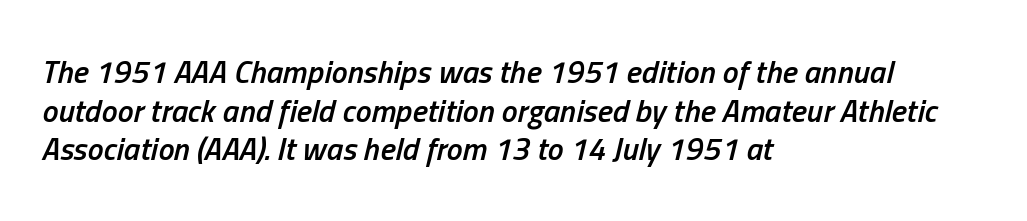
Q: Is the text bold? A: Semi-bold.
Q: Is the text italic (slanted)? A: Yes, it leans right by about 13 degrees.
Q: Is the text underlined? A: No.
Q: How is the paragraph aligned? A: Left-aligned.
Q: Is the spacing between letters normal or unusually wide? A: Normal.
Q: Width (condensed, normal, or wide)? A: Condensed.
Q: Stroke contrast? A: Low.
Q: x-height? A: Medium.
Q: Monospaced? A: No.
